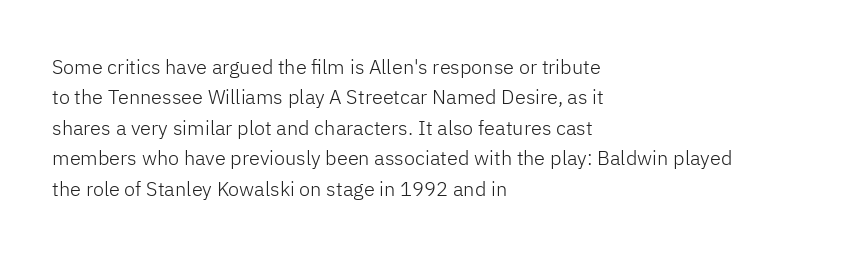
The image shows 20 px text type, upright; set left-aligned, normal line spacing (1.52x), normal letter spacing, not underlined.
